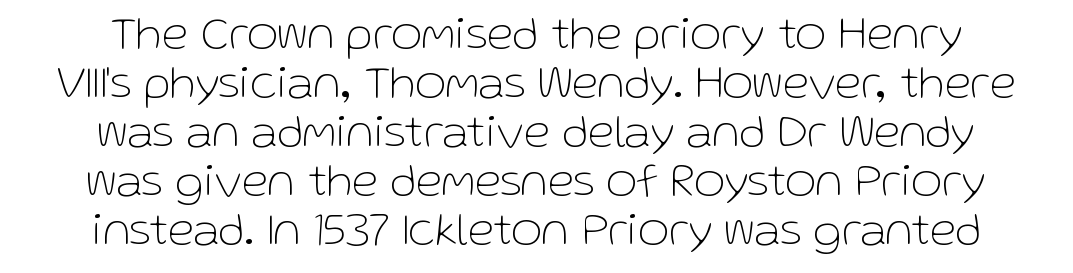
Is this a fixed-width face? No — the glyphs have proportional, varying widths. The face used here is a sans, in the tradition of grotesques and geometrics. This rendering features lettering with no underline. This block would grow much taller if given ordinary leading; it's compressed now. Every character sits straight up, as roman type does. Counters stay open thanks to moderate or lighter strokes.
